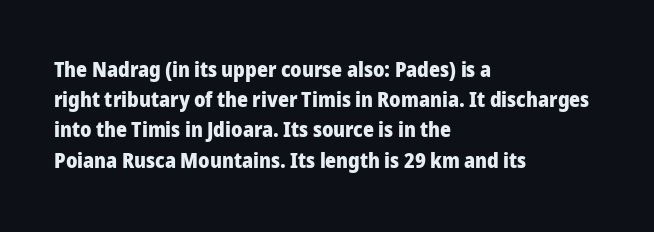
The image shows 21 px bold type, upright; set left-aligned, normal line spacing (1.44x), normal letter spacing, not underlined.
